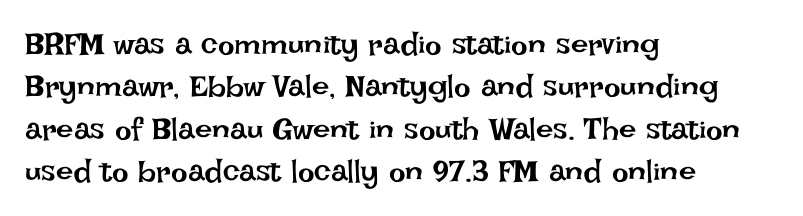
Q: Is the text bold? A: No.
Q: Is the text italic (slanted)? A: No, it is upright.
Q: Is the text underlined? A: No.
Q: How is the paragraph aligned? A: Left-aligned.
Q: Is the spacing between letters normal or unusually wide? A: Normal.
Q: Is the spacing between lines tight, normal or loose? A: Normal.
Q: Width (condensed, normal, or wide)? A: Normal.
Q: Stroke contrast? A: Low.
Q: x-height? A: Large.
Q: Monospaced? A: No.
